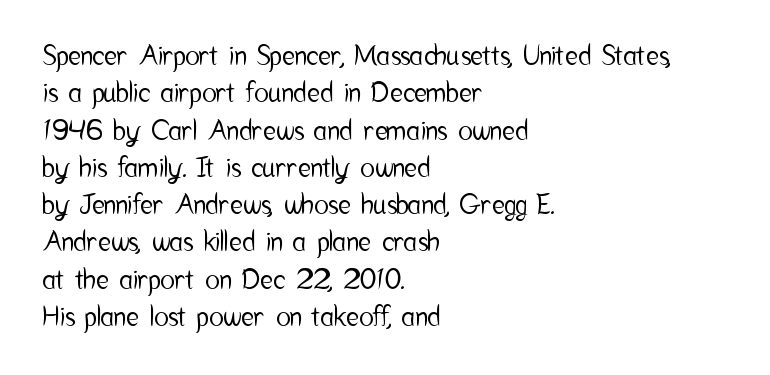
Normally led — the rows are evenly, conventionally spaced. Letter spacing: default. This is the regular roman posture of the typeface. Clear beneath every line of the passage. This rendering uses left alignment, leaving the right contour irregular.
